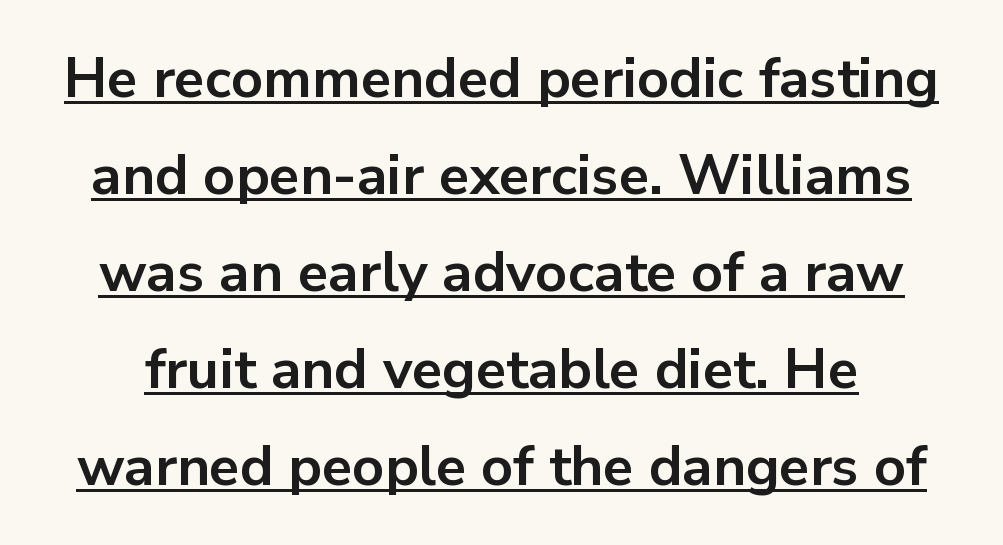
Q: Is the text bold? A: Yes.
Q: Is the text italic (slanted)? A: No, it is upright.
Q: Is the typeface a serif or a sans-serif typeface? A: Sans-serif.
Q: Is the text underlined? A: Yes.
Q: Is the spacing between letters normal or unusually wide? A: Normal.
Q: Width (condensed, normal, or wide)? A: Normal.
Q: Stroke contrast? A: Low.
Q: x-height? A: Medium.
Q: Monospaced? A: No.
